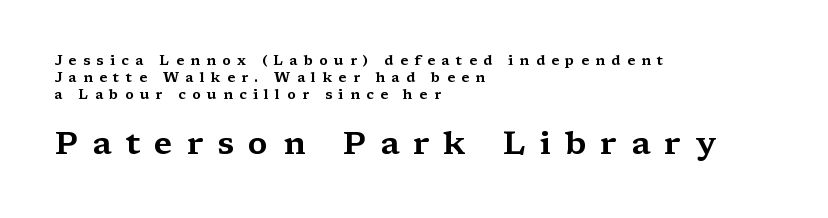
Q: Is the text italic (slanted)? A: No, it is upright.
Q: Is the typeface a serif or a sans-serif typeface? A: Serif.
Q: Is the text underlined? A: No.
Q: How is the paragraph aligned? A: Left-aligned.
Q: Is the spacing between letters normal or unusually wide? A: Unusually wide.
Q: Which block of text is set in a larger size, the first (top) or the second (bottom)? A: The second (bottom) one.
Q: Width (condensed, normal, or wide)? A: Wide.
Q: Stroke contrast? A: Medium.
Q: x-height? A: Medium.
Q: Monospaced? A: No.
